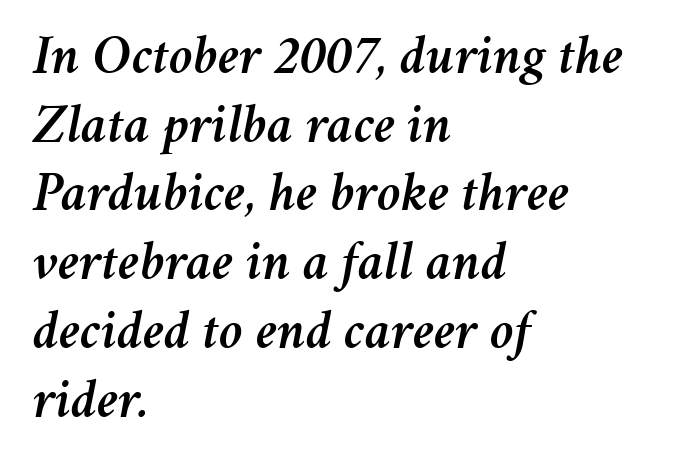
Q: Is the text italic (slanted)? A: Yes, it leans right by about 11 degrees.
Q: Is the text underlined? A: No.
Q: How is the paragraph aligned? A: Left-aligned.
Q: Is the spacing between letters normal or unusually wide? A: Normal.
Q: Is the spacing between lines tight, normal or loose? A: Normal.
Q: Width (condensed, normal, or wide)? A: Normal.
Q: Stroke contrast? A: Medium.
Q: x-height? A: Medium.
Q: Monospaced? A: No.
